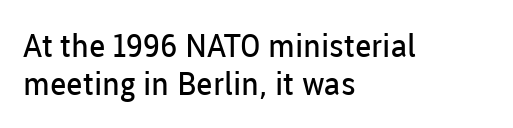
Q: Is the text bold? A: No.
Q: Is the text italic (slanted)? A: No, it is upright.
Q: Is the typeface a serif or a sans-serif typeface? A: Sans-serif.
Q: Is the text underlined? A: No.
Q: How is the paragraph aligned? A: Left-aligned.
Q: Is the spacing between letters normal or unusually wide? A: Normal.
Q: Width (condensed, normal, or wide)? A: Normal.
Q: Stroke contrast? A: Low.
Q: x-height? A: Medium.
Q: Monospaced? A: No.
